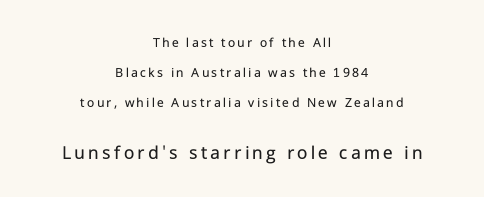
Q: Is the text bold? A: No.
Q: Is the text italic (slanted)? A: No, it is upright.
Q: Is the text underlined? A: No.
Q: How is the paragraph aligned? A: Centered.
Q: Is the spacing between lines tight, normal or loose? A: Loose.
Q: Which block of text is set in a larger size, the first (top) or the second (bottom)? A: The second (bottom) one.
